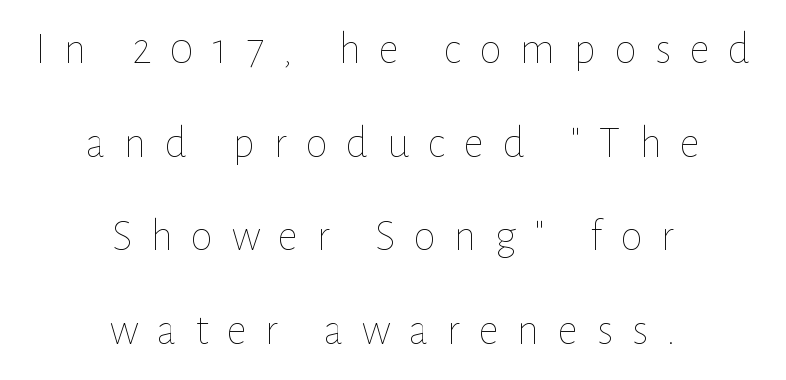
{"italic": "no", "bold": "no", "weight": "thin", "width": "normal", "stroke_contrast": "low", "x_height": "medium", "monospaced": "no", "underline": "no", "align": "center", "line_spacing": "loose", "line_spacing_ratio": 2.08, "letter_spacing": "wide", "letter_spacing_em": 0.41, "glyph_px": 45}
